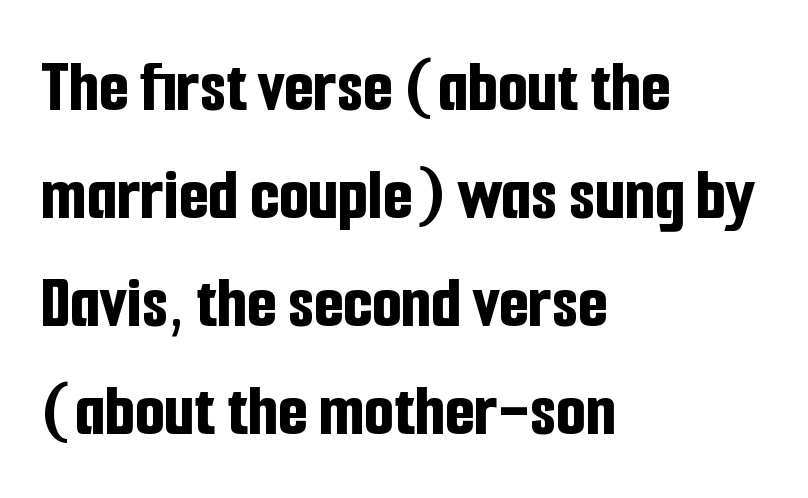
The image shows 76 px bold, condensed sans-serif type, upright; set left-aligned, normal line spacing (1.42x), normal letter spacing, not underlined; low stroke contrast and a medium x-height.
